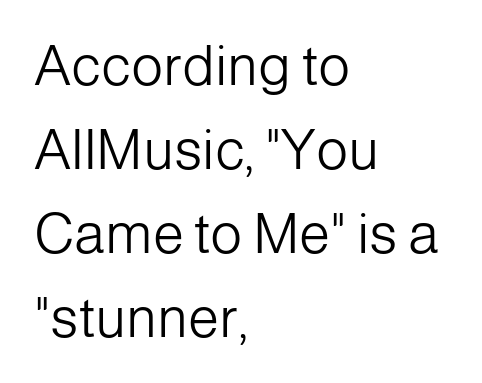
The image shows 56 px light sans-serif type, upright; set left-aligned, normal line spacing (1.5x), normal letter spacing, not underlined; low stroke contrast and a medium x-height.
